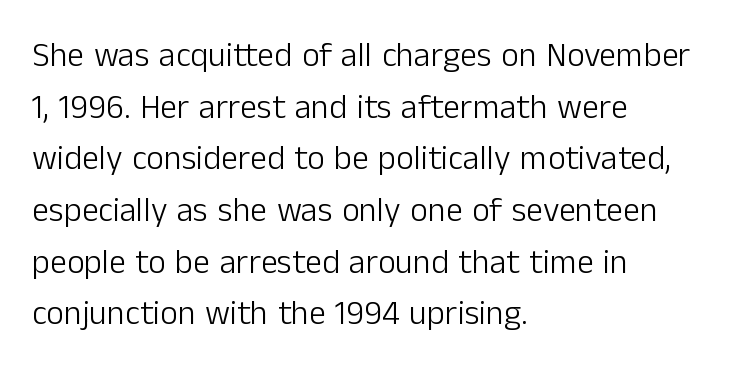
Q: Is the text bold? A: No.
Q: Is the text italic (slanted)? A: No, it is upright.
Q: Is the typeface a serif or a sans-serif typeface? A: Sans-serif.
Q: Is the text underlined? A: No.
Q: How is the paragraph aligned? A: Left-aligned.
Q: Is the spacing between letters normal or unusually wide? A: Normal.
Q: Is the spacing between lines tight, normal or loose? A: Normal.
Q: Width (condensed, normal, or wide)? A: Normal.
Q: Stroke contrast? A: Low.
Q: x-height? A: Medium.
Q: Monospaced? A: No.
